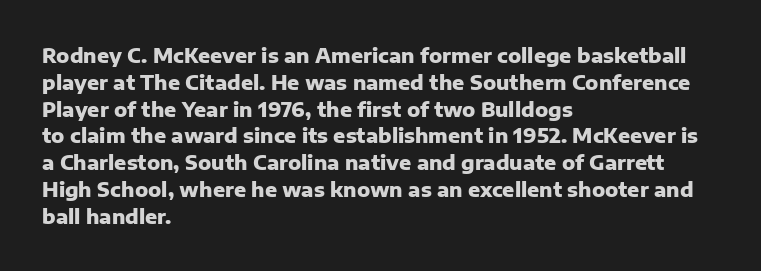
It's the straight-up-and-down kind of type. The letters sit at their default tracking, neither squeezed nor spread. Line starts are locked; line ends wander. This is heavy type, rendered in bold. Baseline-to-baseline distance is the conventional proportion of letter height.
